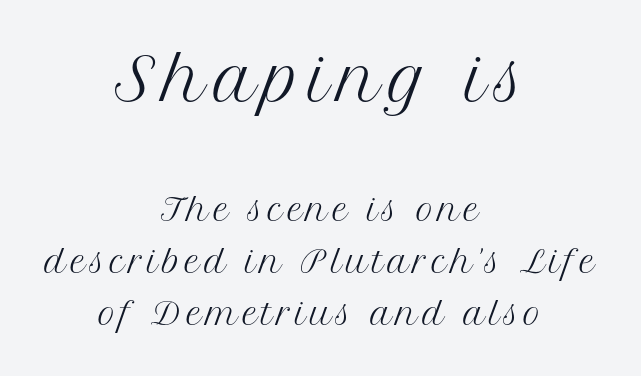
Each letter keeps its own natural width here, so spacing adapts to shape. The passage is arranged like a title page — every line centered. Note: larger setting up top, smaller setting below. Is the stroke heavy? The answer is a plain regular-or-lighter. The gap between lines stays unmarked.
